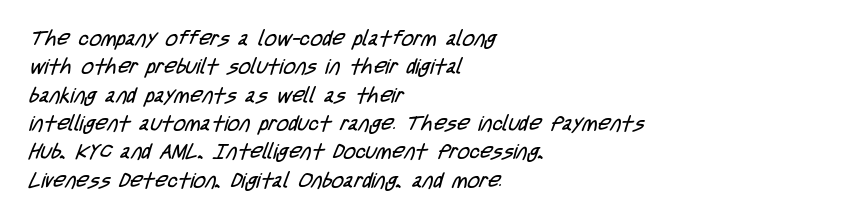
{"bold": "no", "underline": "no", "align": "left", "line_spacing": "normal", "line_spacing_ratio": 1.35, "letter_spacing": "normal", "letter_spacing_em": 0.0, "glyph_px": 21}
